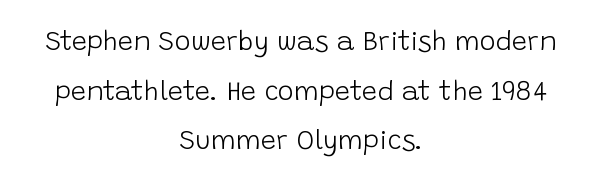
Q: Is the text bold? A: No.
Q: Is the text italic (slanted)? A: No, it is upright.
Q: Is the text underlined? A: No.
Q: How is the paragraph aligned? A: Centered.
Q: Is the spacing between letters normal or unusually wide? A: Normal.
